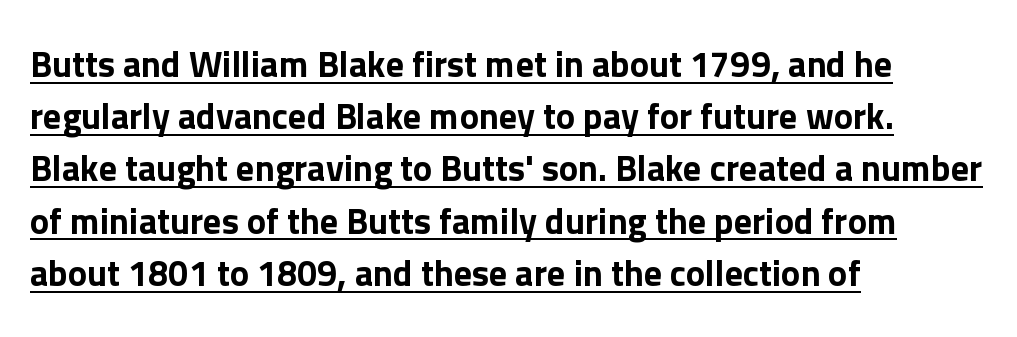
The image shows 36 px sans-serif type, upright; set left-aligned, normal line spacing (1.45x), normal letter spacing, underlined; low stroke contrast and a medium x-height.
